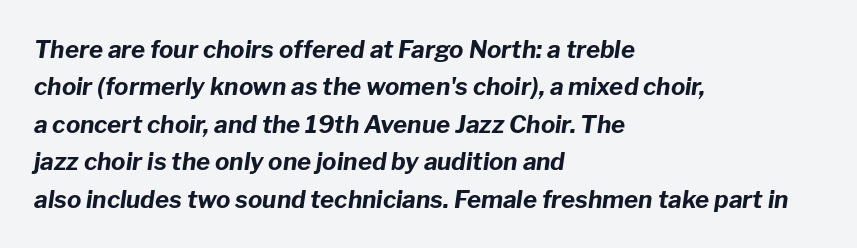
Q: Is the text bold? A: Yes.
Q: Is the text italic (slanted)? A: Yes, it leans right by about 8 degrees.
Q: Is the text underlined? A: No.
Q: How is the paragraph aligned? A: Left-aligned.
Q: Is the spacing between letters normal or unusually wide? A: Normal.
Q: Is the spacing between lines tight, normal or loose? A: Normal.
